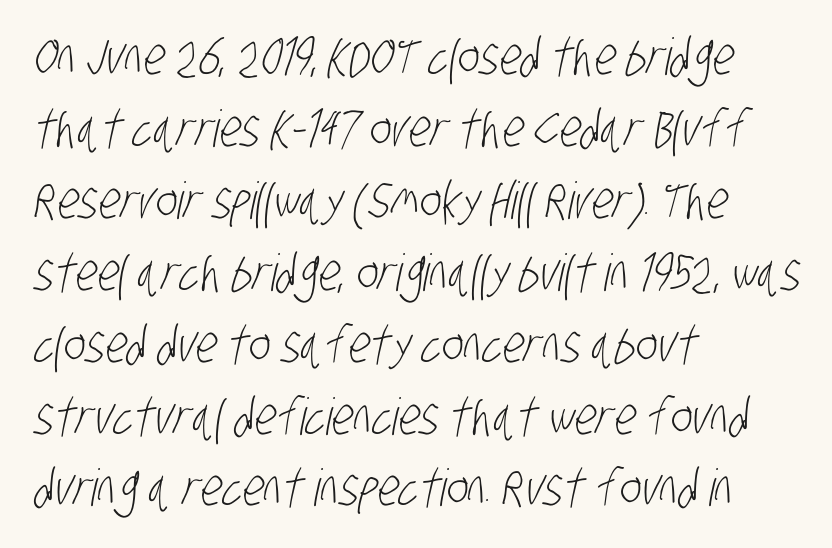
Q: Is the text bold? A: No.
Q: Is the typeface a serif or a sans-serif typeface? A: Sans-serif.
Q: Is the text underlined? A: No.
Q: How is the paragraph aligned? A: Left-aligned.
Q: Is the spacing between letters normal or unusually wide? A: Normal.
Q: Is the spacing between lines tight, normal or loose? A: Normal.
Q: Width (condensed, normal, or wide)? A: Condensed.
Q: Stroke contrast? A: Low.
Q: x-height? A: Large.
Q: Monospaced? A: No.
